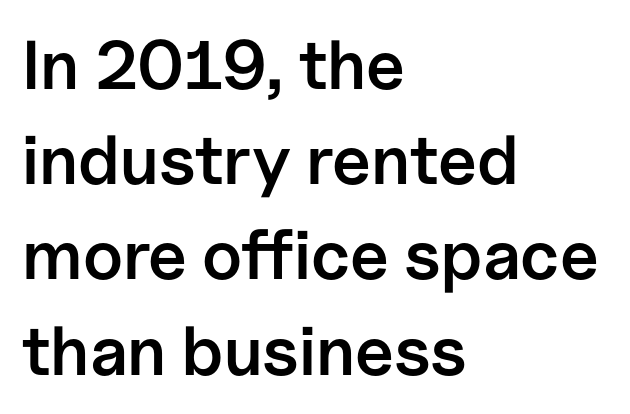
The image shows 69 px semibold sans-serif type, upright; set left-aligned, normal line spacing (1.38x), normal letter spacing, not underlined; low stroke contrast and a medium x-height.
